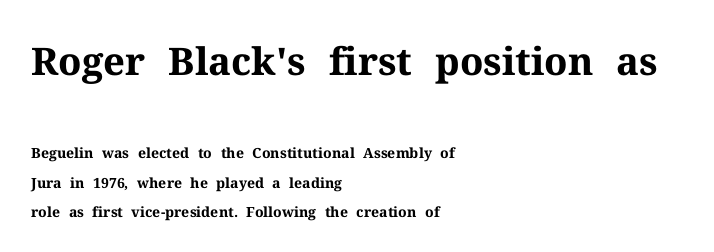
Clear beneath every line of the passage. You could not count columns in this text — the font is proportionally spaced. Look at the stroke-to-counter ratio: heavy, a bold. Little horizontal feet cap the strokes, marking this as serif type.
